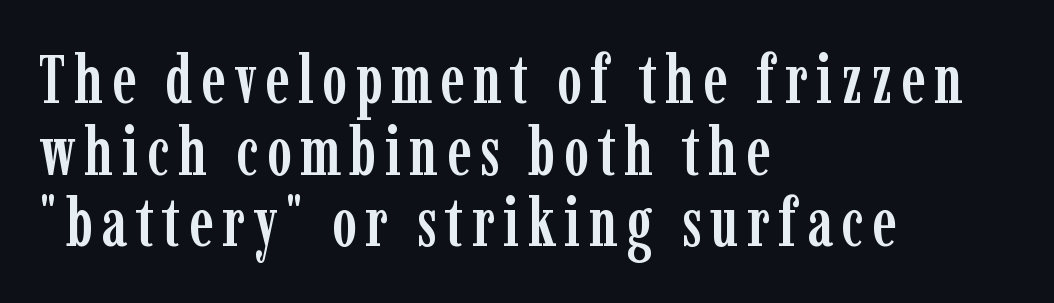
Q: Is the text italic (slanted)? A: No, it is upright.
Q: Is the typeface a serif or a sans-serif typeface? A: Serif.
Q: Is the text underlined? A: No.
Q: How is the paragraph aligned? A: Left-aligned.
Q: Is the spacing between lines tight, normal or loose? A: Tight.
Q: Width (condensed, normal, or wide)? A: Condensed.
Q: Stroke contrast? A: Low.
Q: x-height? A: Medium.
Q: Monospaced? A: No.
